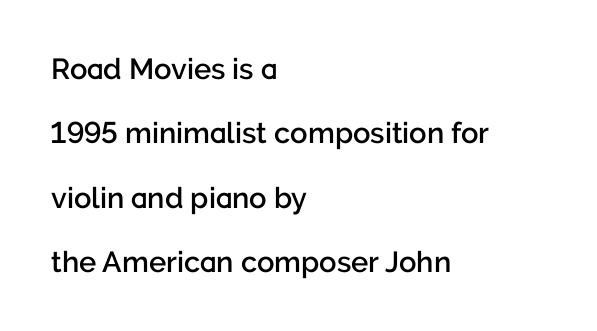
The image shows 29 px semibold sans-serif type, upright; set left-aligned, loose line spacing (2.22x), normal letter spacing, not underlined; low stroke contrast and a medium x-height.
